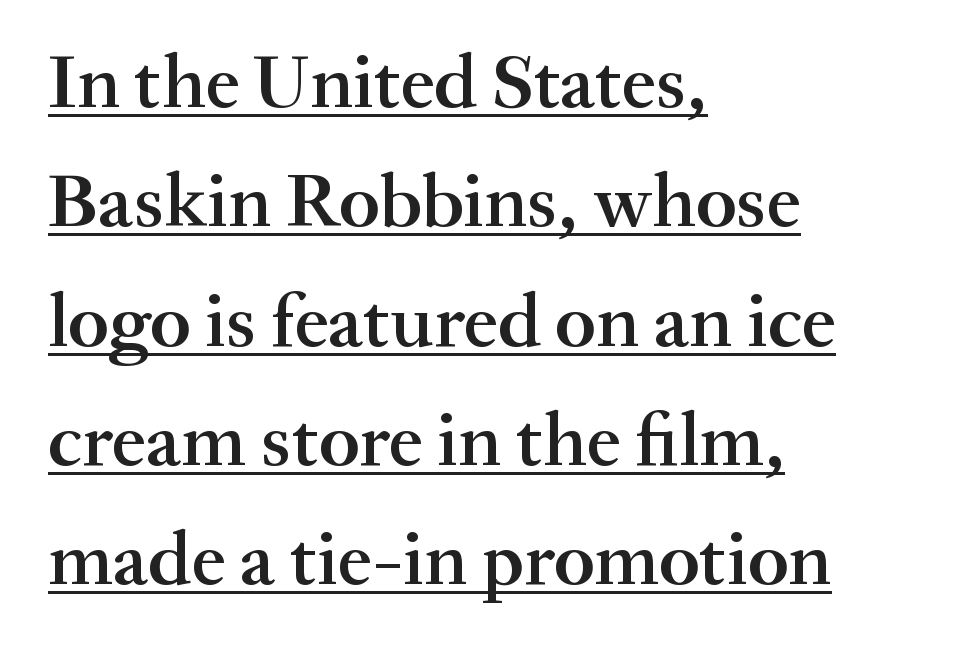
Q: Is the text bold? A: Semi-bold.
Q: Is the text italic (slanted)? A: No, it is upright.
Q: Is the typeface a serif or a sans-serif typeface? A: Serif.
Q: Is the text underlined? A: Yes.
Q: How is the paragraph aligned? A: Left-aligned.
Q: Is the spacing between letters normal or unusually wide? A: Normal.
Q: Is the spacing between lines tight, normal or loose? A: Normal.
Q: Width (condensed, normal, or wide)? A: Normal.
Q: Stroke contrast? A: Medium.
Q: x-height? A: Small.
Q: Monospaced? A: No.
